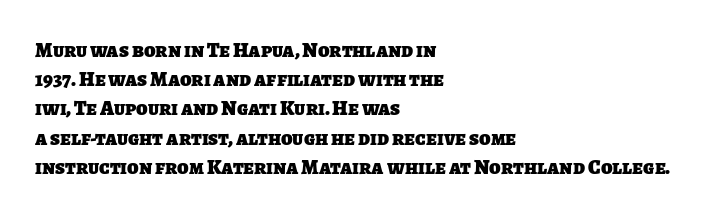
Q: Is the text bold? A: Yes.
Q: Is the text underlined? A: No.
Q: How is the paragraph aligned? A: Left-aligned.
Q: Is the spacing between letters normal or unusually wide? A: Normal.
Q: Is the spacing between lines tight, normal or loose? A: Normal.
